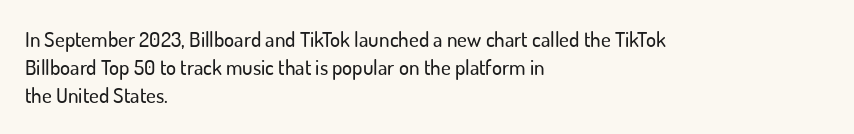
The image shows 21 px text type, upright; set left-aligned, normal line spacing (1.34x), normal letter spacing, not underlined.
